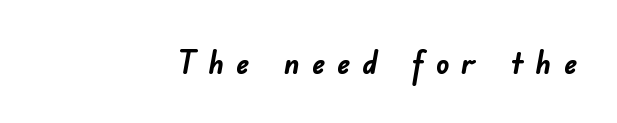
This is sans-serif lettering, the kind often seen on screens and signage. Quick note: underline off. The passage shown has open, widely tracked lettering throughout. Compared with a flush-left layout, this one pins lines to the opposite, right side. Note the varied advance widths — an 'i' is clearly narrower than an 'm'.
